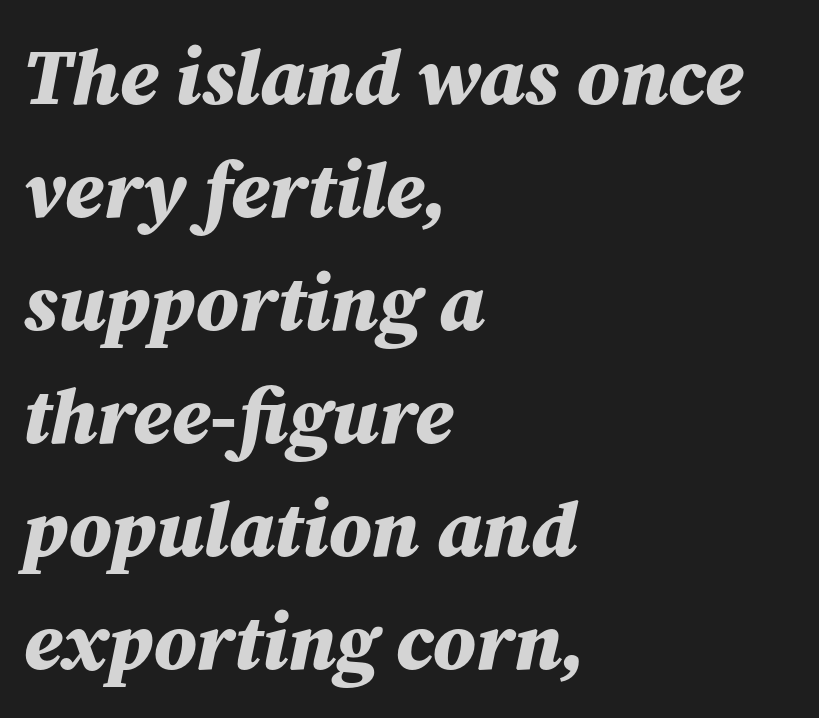
The image shows 79 px bold type, italic (leaning right); set left-aligned, normal line spacing (1.43x), normal letter spacing, not underlined; medium stroke contrast and a medium x-height.
